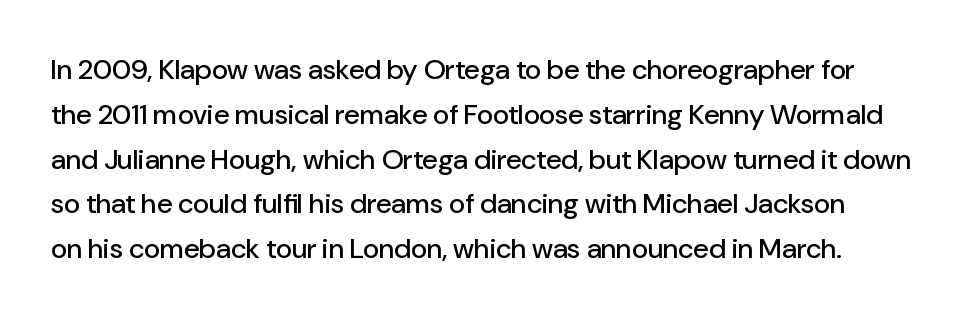
{"serif": "no", "italic": "no", "width": "normal", "stroke_contrast": "low", "x_height": "medium", "monospaced": "no", "underline": "no", "line_spacing": "normal", "line_spacing_ratio": 1.6, "letter_spacing": "normal", "letter_spacing_em": 0.0, "glyph_px": 28}
